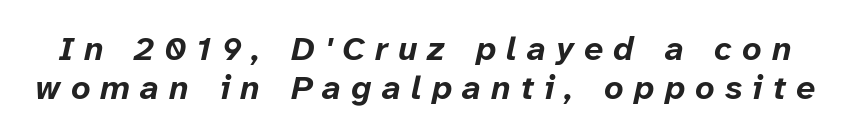
Caption: bold face, heavy strokes. The rendering uses natural spacing where letterforms have individual widths. The tracking reads as deliberately expanded to a designer's eye. A typesetter would mark this as italic.
